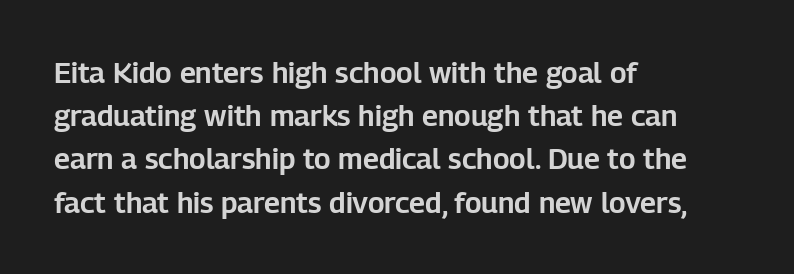
{"serif": "no", "italic": "no", "width": "normal", "stroke_contrast": "low", "x_height": "medium", "monospaced": "no", "underline": "no", "align": "left", "line_spacing": "normal", "line_spacing_ratio": 1.49, "letter_spacing": "normal", "letter_spacing_em": 0.0, "glyph_px": 29}
